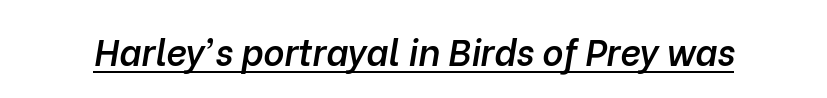
Q: Is the text bold? A: Semi-bold.
Q: Is the text italic (slanted)? A: Yes, it leans right by about 10 degrees.
Q: Is the text underlined? A: Yes.
Q: Is the spacing between letters normal or unusually wide? A: Normal.
Q: Width (condensed, normal, or wide)? A: Normal.
Q: Stroke contrast? A: Low.
Q: x-height? A: Medium.
Q: Monospaced? A: No.
